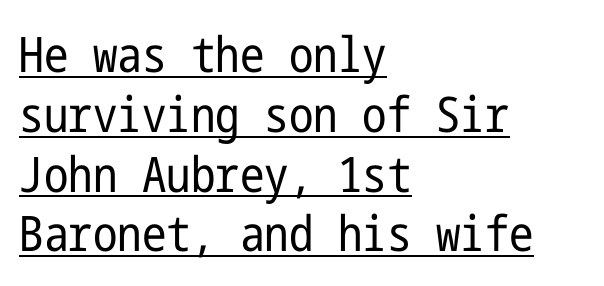
{"serif": "no", "italic": "no", "bold": "no", "weight": "regular", "width": "condensed", "stroke_contrast": "low", "x_height": "medium", "underline": "yes", "align": "left", "line_spacing_ratio": 1.22, "letter_spacing": "normal", "letter_spacing_em": 0.0, "glyph_px": 49}
